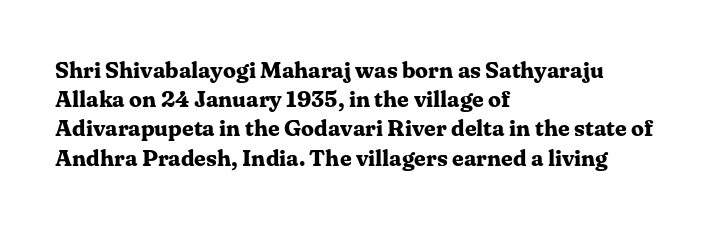
Is the block centered? No — it sits flush against the left margin. Strong, thick strokes mark this as bold type. Plain, unruled lines of type. Nothing unusual about the tracking: characters are spaced as the font intends. When letters stand straight like this, we call the style roman or upright. One glance says typical: line gaps are just what's usual.
